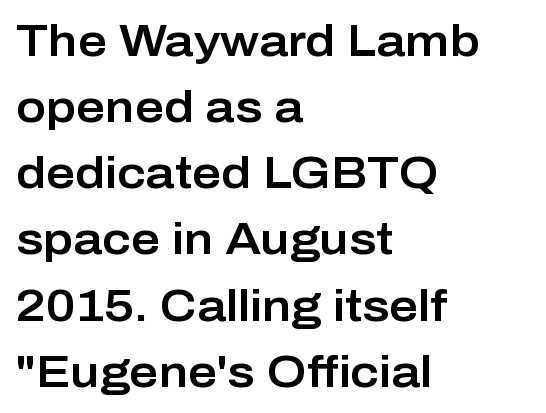
The image shows 45 px sans-serif type, upright; set left-aligned, normal line spacing (1.47x), normal letter spacing, not underlined; low stroke contrast and a medium x-height.
